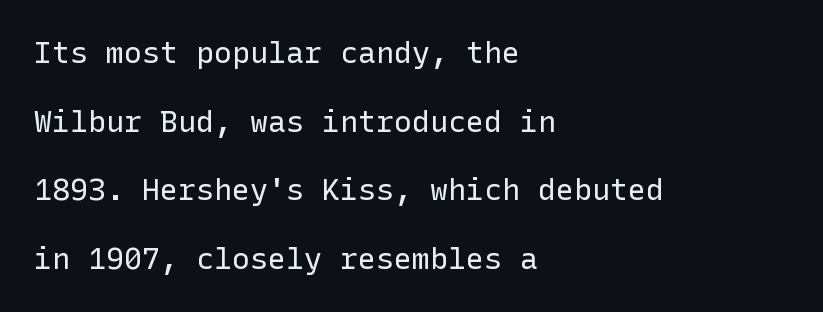
Stems here are at most as thick as an everyday book face. The designer went with a sans here, leaving each stem footless. The space directly below the letters is spotless. Compared with typical paragraphs, the rows here are farther apart. Nobody touched the tracking dial on this one.
